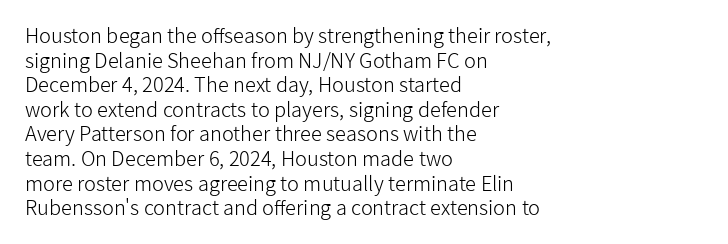
The image shows 20 px text type, upright; set left-aligned, line spacing 1.23x, normal letter spacing, not underlined.
